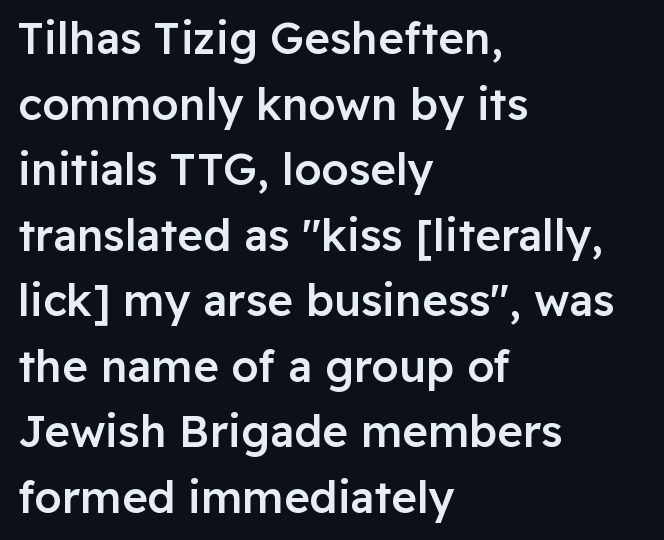
Q: Is the text bold? A: Semi-bold.
Q: Is the text italic (slanted)? A: No, it is upright.
Q: Is the typeface a serif or a sans-serif typeface? A: Sans-serif.
Q: Is the text underlined? A: No.
Q: How is the paragraph aligned? A: Left-aligned.
Q: Is the spacing between letters normal or unusually wide? A: Normal.
Q: Is the spacing between lines tight, normal or loose? A: Normal.
Q: Width (condensed, normal, or wide)? A: Normal.
Q: Stroke contrast? A: Low.
Q: x-height? A: Medium.
Q: Monospaced? A: No.
